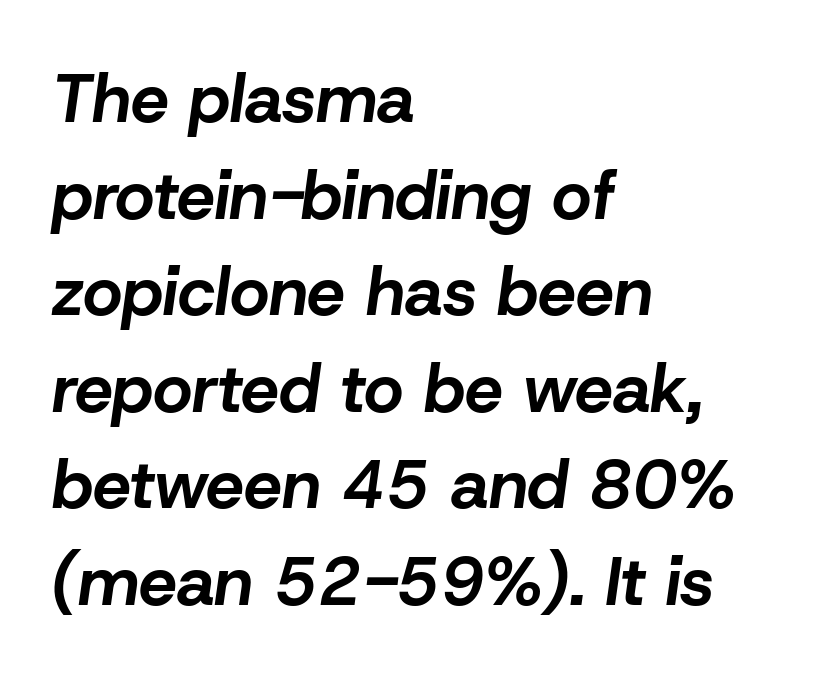
{"italic": "yes", "lean": "right", "slant_degrees": 8, "bold": "yes", "weight": "bold", "width": "normal", "stroke_contrast": "low", "x_height": "medium", "monospaced": "no", "underline": "no", "align": "left", "line_spacing": "normal", "line_spacing_ratio": 1.42, "letter_spacing": "normal", "letter_spacing_em": 0.0, "glyph_px": 68}
